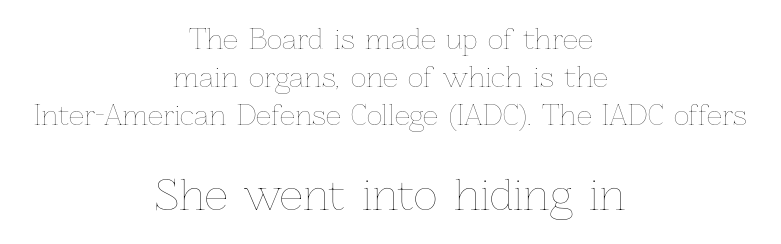
{"italic": "no", "bold": "no", "weight": "thin", "width": "normal", "stroke_contrast": "low", "x_height": "medium", "monospaced": "no", "underline": "no", "align": "center", "line_spacing": "normal", "line_spacing_ratio": 1.41, "letter_spacing": "normal", "letter_spacing_em": 0.0, "larger_block": "second", "size_ratio": 1.52, "glyph_px": 41}
